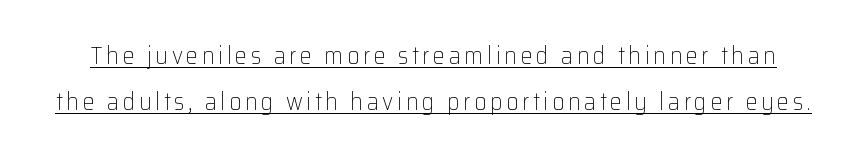
{"italic": "no", "bold": "no", "underline": "yes", "line_spacing": "loose", "line_spacing_ratio": 1.9, "glyph_px": 24}
